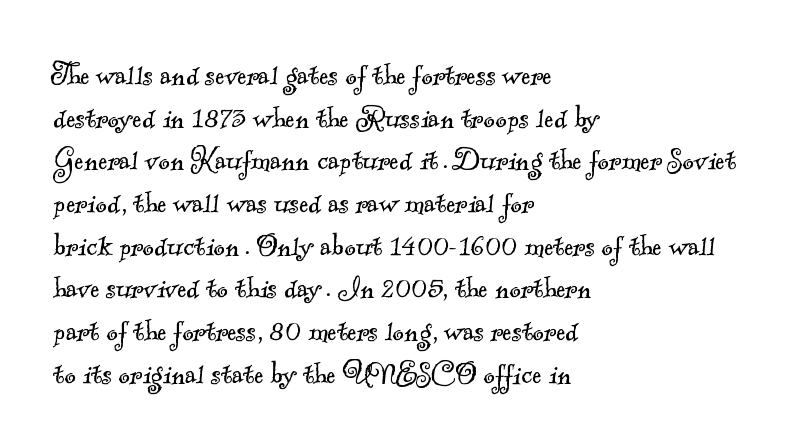
Q: Is the text bold? A: No.
Q: Is the typeface a serif or a sans-serif typeface? A: Serif.
Q: Is the text underlined? A: No.
Q: How is the paragraph aligned? A: Left-aligned.
Q: Is the spacing between letters normal or unusually wide? A: Normal.
Q: Width (condensed, normal, or wide)? A: Normal.
Q: x-height? A: Small.
Q: Monospaced? A: No.
